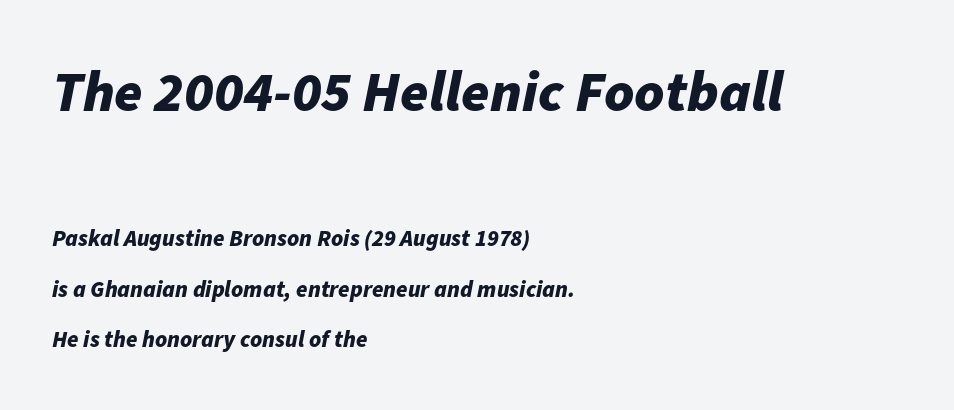
The compositor pushed each line to the left boundary. Each row of text sits above clean, open space. The designer dialed line spacing up above the default. The typography opts for an oblique posture over an upright one. The letterforms sit shoulder to shoulder at normal distance. The passage shown is typed in a proportional face where columns would drift.
